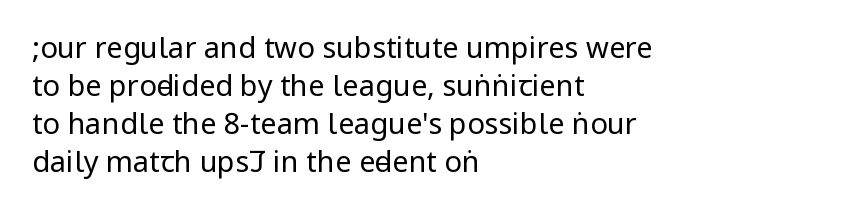
The tracking reads as untouched default to a designer's eye. The letters stand upright; this is a roman face. Horizontal bands of white between lines are of average thickness. The space beneath each line is pristine and unruled. Is this a sans? Yes — the strokes have no serifs.
